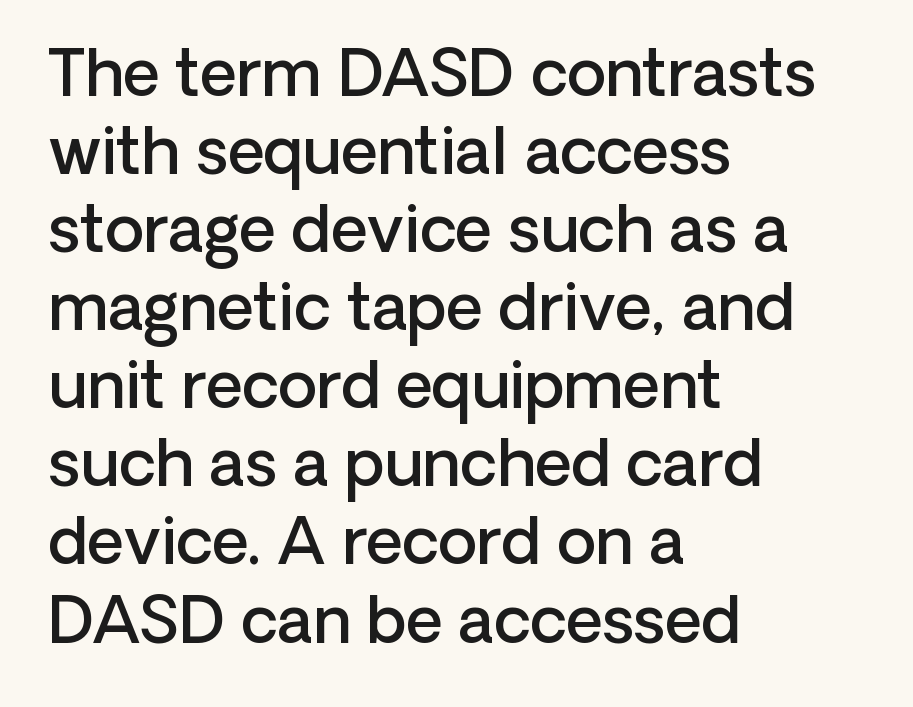
Q: Is the text bold? A: Semi-bold.
Q: Is the text italic (slanted)? A: No, it is upright.
Q: Is the typeface a serif or a sans-serif typeface? A: Sans-serif.
Q: Is the text underlined? A: No.
Q: How is the paragraph aligned? A: Left-aligned.
Q: Is the spacing between letters normal or unusually wide? A: Normal.
Q: Width (condensed, normal, or wide)? A: Normal.
Q: Stroke contrast? A: Low.
Q: x-height? A: Medium.
Q: Monospaced? A: No.
